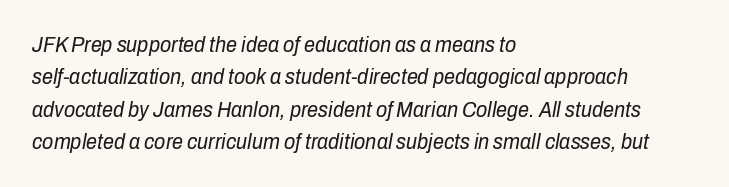
The leading is moderate, giving the passage an even texture. The letters are slanted; this is an italic face. Each line starts at the same left margin while the right side varies. The words here are not underlined. Compared with typical body copy, the letter spacing here is the same. Stems and bowls with no extra thickness — not bold.
